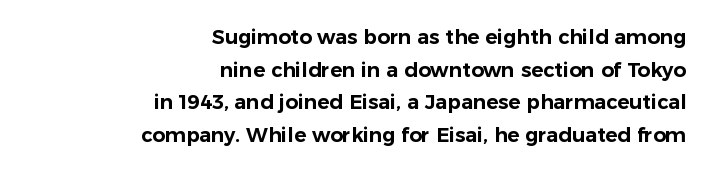
The image shows 20 px text type, upright; set right-aligned, normal line spacing (1.63x), normal letter spacing, not underlined.
